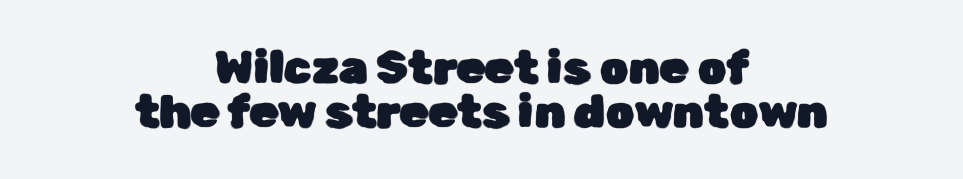
{"serif": "no", "italic": "no", "width": "normal", "stroke_contrast": "low", "x_height": "medium", "monospaced": "no", "underline": "no", "align": "center", "line_spacing": "tight", "line_spacing_ratio": 0.96, "letter_spacing": "normal", "letter_spacing_em": 0.0, "glyph_px": 46}
